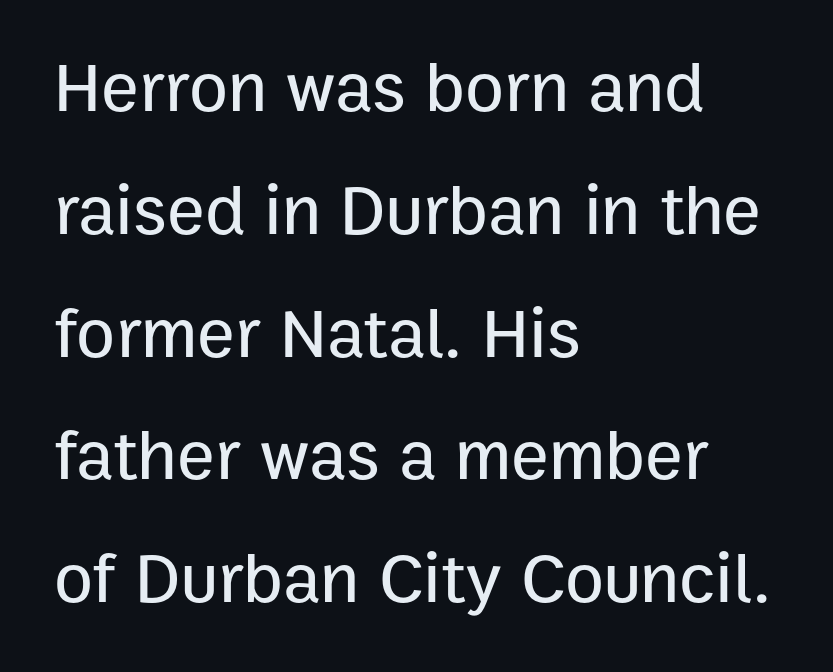
{"serif": "no", "italic": "no", "width": "normal", "stroke_contrast": "low", "x_height": "medium", "monospaced": "no", "underline": "no", "align": "left", "line_spacing_ratio": 1.73, "letter_spacing": "normal", "letter_spacing_em": 0.0, "glyph_px": 71}
